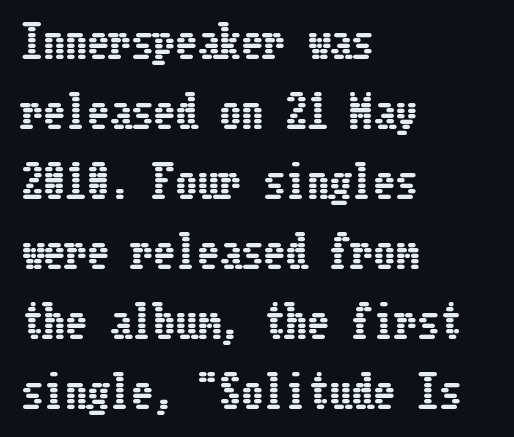
Normally led — the rows are evenly, conventionally spaced. This rendering leaves character spacing at its baseline value. The rendering anchors every line to the left-hand side. The specimen reads as upright at a glance. Has an underline been added? It has not.
